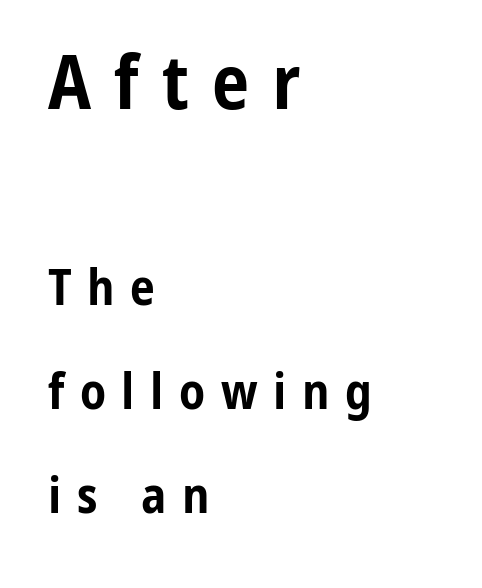
The image shows 75 px bold, condensed sans-serif type, upright; set left-aligned, loose line spacing (2.08x), unusually wide letter spacing (+0.31 em), not underlined; the first (top) block is 1.5x larger; low stroke contrast and a medium x-height.
